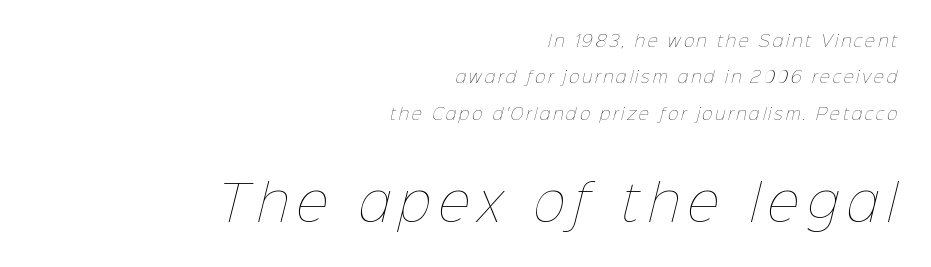
Q: Is the text bold? A: No.
Q: Is the text underlined? A: No.
Q: How is the paragraph aligned? A: Right-aligned.
Q: Is the spacing between lines tight, normal or loose? A: Loose.
Q: Which block of text is set in a larger size, the first (top) or the second (bottom)? A: The second (bottom) one.
Q: Width (condensed, normal, or wide)? A: Normal.
Q: Stroke contrast? A: Low.
Q: x-height? A: Medium.
Q: Monospaced? A: No.
